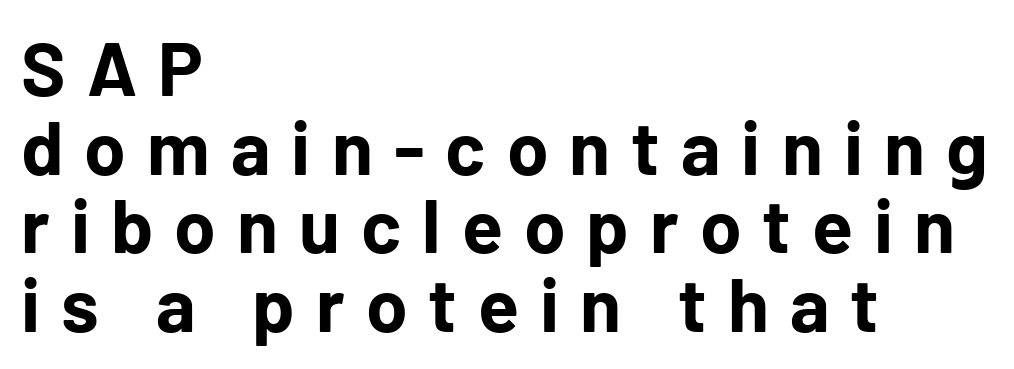
{"serif": "no", "italic": "no", "bold": "yes", "weight": "bold", "width": "normal", "stroke_contrast": "low", "x_height": "medium", "monospaced": "no", "underline": "no", "align": "left", "line_spacing": "tight", "line_spacing_ratio": 1.05, "letter_spacing": "wide", "letter_spacing_em": 0.28, "glyph_px": 75}
